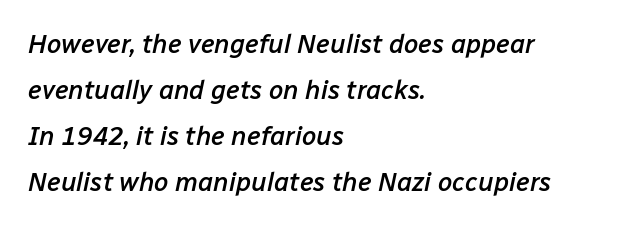
{"italic": "yes", "lean": "right", "slant_degrees": 12, "bold": "semi", "underline": "no", "align": "left", "line_spacing_ratio": 1.77, "letter_spacing": "normal", "letter_spacing_em": 0.0, "glyph_px": 26}
